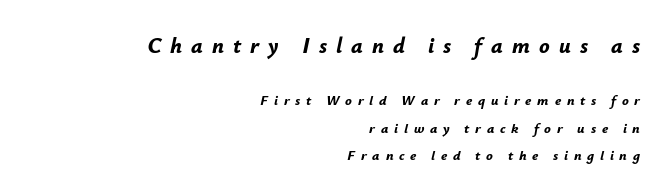
The image shows 22 px bold type, italic (leaning right); set right-aligned, loose line spacing (1.97x), unusually wide letter spacing (+0.41 em), not underlined; the first (top) block is 1.57x larger.
